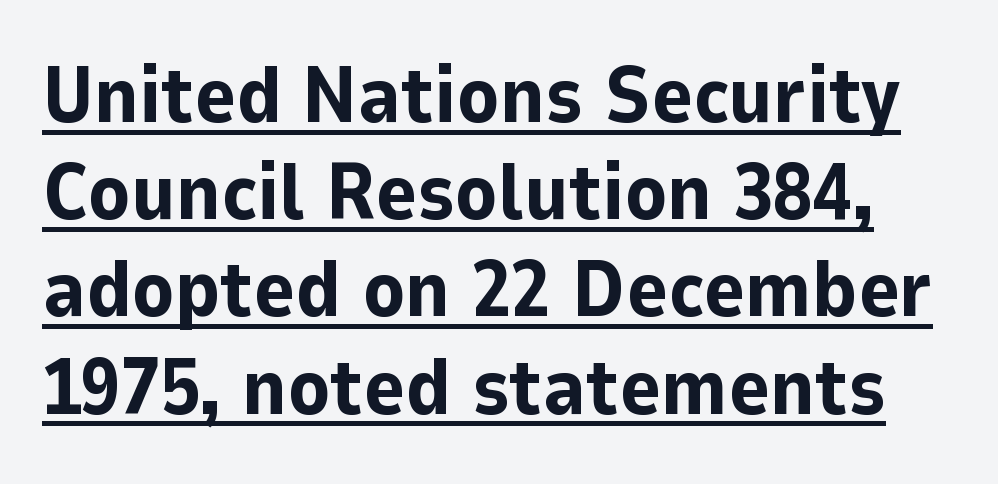
{"serif": "no", "italic": "no", "bold": "yes", "weight": "bold", "width": "normal", "stroke_contrast": "low", "x_height": "medium", "monospaced": "no", "underline": "yes", "line_spacing_ratio": 1.23, "letter_spacing": "normal", "letter_spacing_em": 0.0, "glyph_px": 79}
